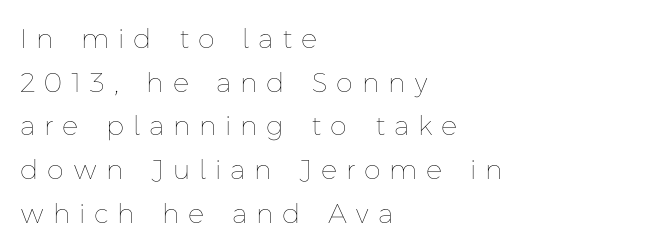
Q: Is the text bold? A: No.
Q: Is the text italic (slanted)? A: No, it is upright.
Q: Is the text underlined? A: No.
Q: How is the paragraph aligned? A: Left-aligned.
Q: Is the spacing between letters normal or unusually wide? A: Unusually wide.
Q: Is the spacing between lines tight, normal or loose? A: Normal.
